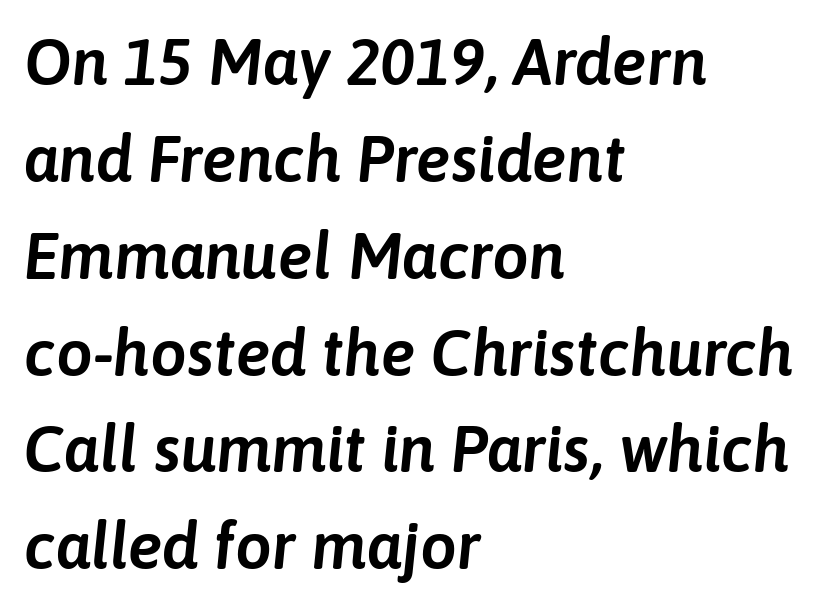
{"italic": "yes", "lean": "right", "slant_degrees": 6, "width": "normal", "stroke_contrast": "low", "x_height": "medium", "monospaced": "no", "underline": "no", "align": "left", "line_spacing": "normal", "line_spacing_ratio": 1.49, "letter_spacing": "normal", "letter_spacing_em": 0.0, "glyph_px": 65}
